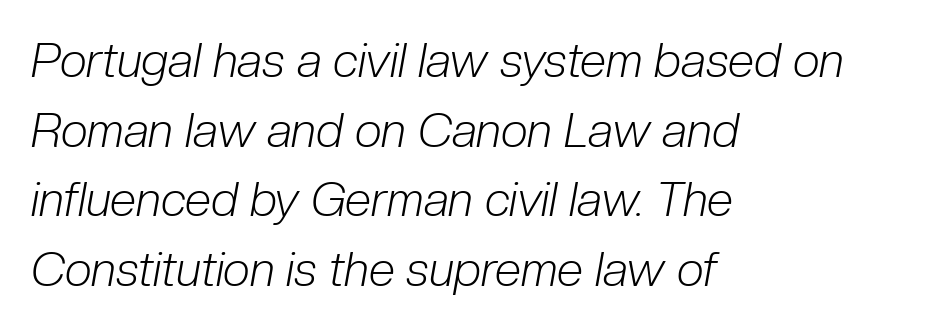
Q: Is the text bold? A: No.
Q: Is the text italic (slanted)? A: Yes, it leans right by about 10 degrees.
Q: Is the text underlined? A: No.
Q: How is the paragraph aligned? A: Left-aligned.
Q: Is the spacing between letters normal or unusually wide? A: Normal.
Q: Is the spacing between lines tight, normal or loose? A: Normal.
Q: Width (condensed, normal, or wide)? A: Condensed.
Q: Stroke contrast? A: Low.
Q: x-height? A: Medium.
Q: Monospaced? A: No.
